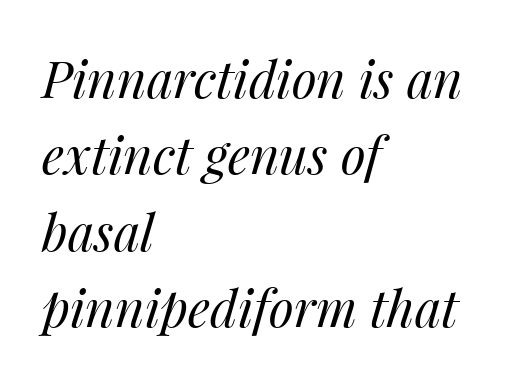
The image shows 51 px regular-weight type, italic (leaning right); set left-aligned, normal line spacing (1.5x), normal letter spacing, not underlined; medium stroke contrast and a medium x-height.
